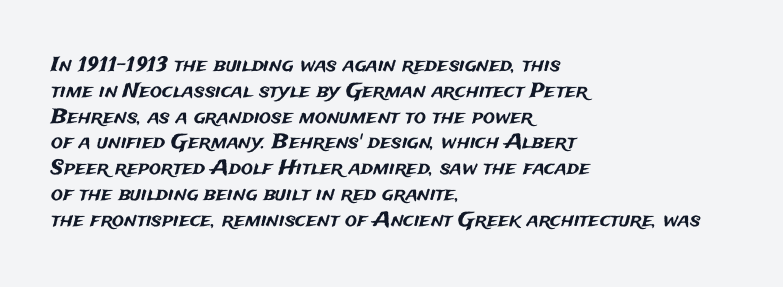
Clear beneath every line of the passage. Nobody touched the tracking dial on this one. Line beginnings align vertically; line endings do not. One glance says typical: line gaps are just what's usual.
